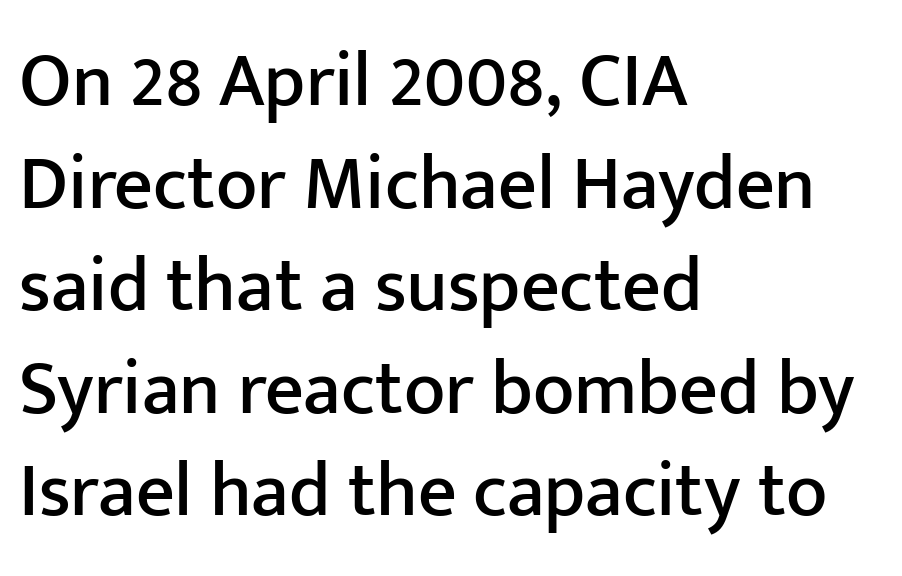
The image shows 76 px sans-serif type, upright; set left-aligned, normal line spacing (1.35x), normal letter spacing, not underlined; low stroke contrast and a medium x-height.
